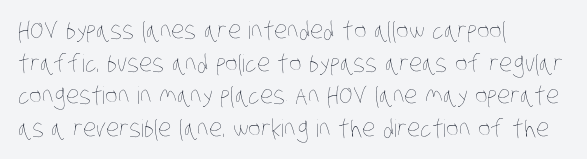
The image shows 24 px text type; set left-aligned, normal line spacing (1.36x), normal letter spacing, not underlined.
